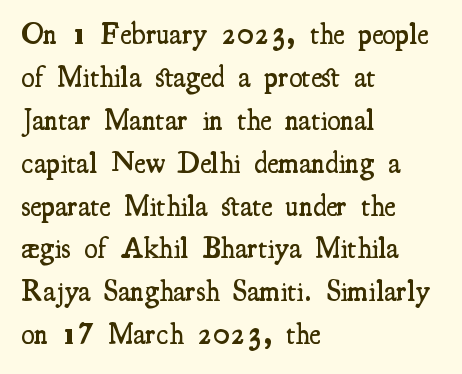
Q: Is the text bold? A: Semi-bold.
Q: Is the text italic (slanted)? A: No, it is upright.
Q: Is the typeface a serif or a sans-serif typeface? A: Serif.
Q: Is the text underlined? A: No.
Q: How is the paragraph aligned? A: Left-aligned.
Q: Is the spacing between letters normal or unusually wide? A: Normal.
Q: Is the spacing between lines tight, normal or loose? A: Normal.
Q: Width (condensed, normal, or wide)? A: Condensed.
Q: Stroke contrast? A: Medium.
Q: x-height? A: Small.
Q: Monospaced? A: No.
